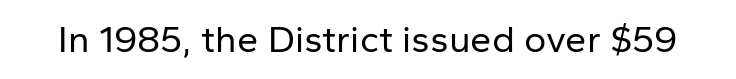
{"serif": "no", "italic": "no", "bold": "no", "weight": "regular", "width": "normal", "stroke_contrast": "low", "x_height": "medium", "monospaced": "no", "underline": "no", "letter_spacing": "normal", "letter_spacing_em": 0.0, "glyph_px": 38}
